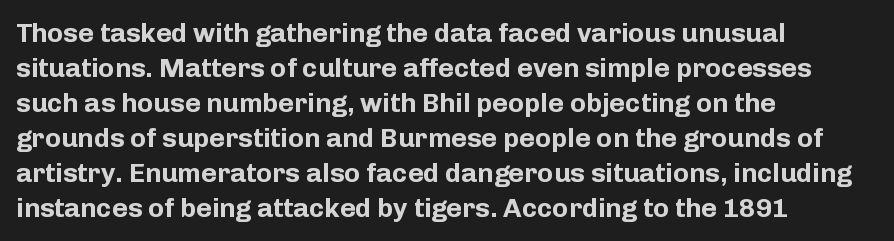
Q: Is the text bold? A: Yes.
Q: Is the text italic (slanted)? A: No, it is upright.
Q: Is the text underlined? A: No.
Q: How is the paragraph aligned? A: Left-aligned.
Q: Is the spacing between letters normal or unusually wide? A: Normal.
Q: Is the spacing between lines tight, normal or loose? A: Normal.
